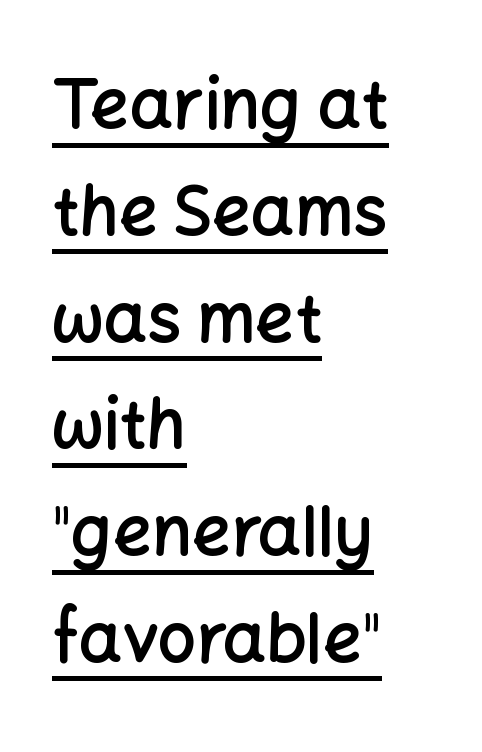
The image shows 68 px semibold sans-serif type, upright; set left-aligned, normal line spacing (1.57x), normal letter spacing, underlined; low stroke contrast and a medium x-height.
